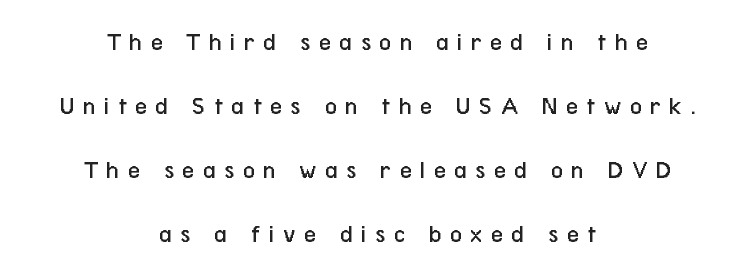
Q: Is the text bold? A: No.
Q: Is the text italic (slanted)? A: No, it is upright.
Q: Is the text underlined? A: No.
Q: How is the paragraph aligned? A: Centered.
Q: Is the spacing between letters normal or unusually wide? A: Unusually wide.
Q: Is the spacing between lines tight, normal or loose? A: Loose.
